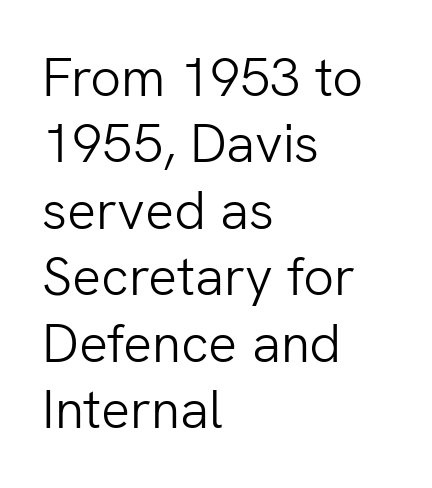
The image shows 54 px light sans-serif type, upright; set left-aligned, line spacing 1.23x, normal letter spacing, not underlined; low stroke contrast and a medium x-height.
